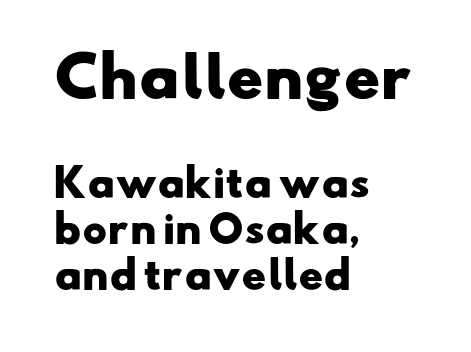
A full-strength bold gives these letters their thick strokes. Type style note: lacks serifs. In terms of leading, this rendering sits right in the middle. Only glyphs here, with clear space below each row.
